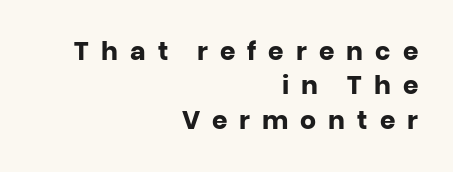
Q: Is the text bold? A: Yes.
Q: Is the text italic (slanted)? A: No, it is upright.
Q: Is the text underlined? A: No.
Q: How is the paragraph aligned? A: Right-aligned.
Q: Is the spacing between letters normal or unusually wide? A: Unusually wide.
Q: Is the spacing between lines tight, normal or loose? A: Normal.
